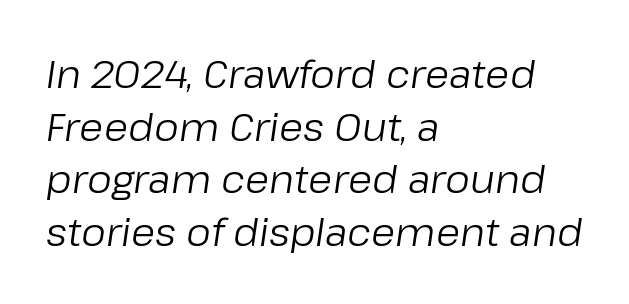
The weight would be labelled regular, book, light, or lighter still. The paragraph has a hard left edge and a soft right edge. Nobody touched the tracking dial on this one. Character widths vary here, with narrow letters taking less room than wide ones.
